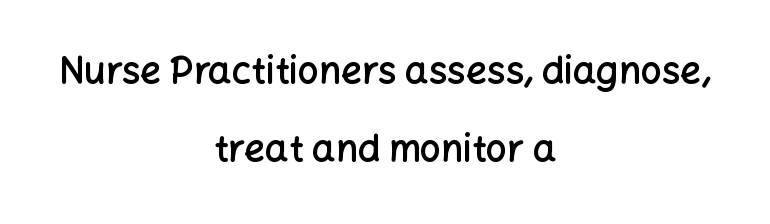
{"serif": "no", "italic": "no", "bold": "semi", "weight": "semibold", "width": "normal", "stroke_contrast": "low", "x_height": "medium", "monospaced": "no", "underline": "no", "align": "center", "line_spacing": "loose", "line_spacing_ratio": 2.1, "letter_spacing": "normal", "letter_spacing_em": 0.0, "glyph_px": 37}
